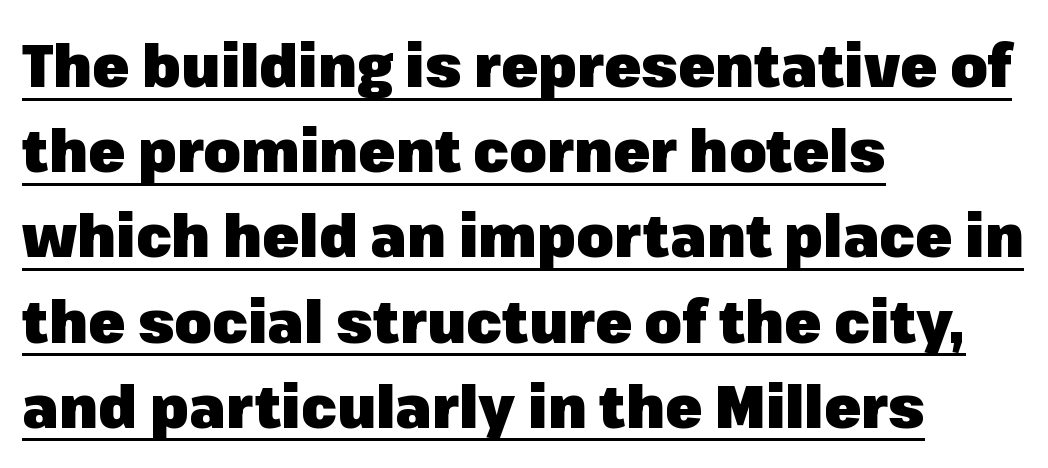
Q: Is the text bold? A: Yes.
Q: Is the text italic (slanted)? A: No, it is upright.
Q: Is the typeface a serif or a sans-serif typeface? A: Sans-serif.
Q: Is the text underlined? A: Yes.
Q: How is the paragraph aligned? A: Left-aligned.
Q: Is the spacing between letters normal or unusually wide? A: Normal.
Q: Is the spacing between lines tight, normal or loose? A: Normal.
Q: Width (condensed, normal, or wide)? A: Normal.
Q: Stroke contrast? A: Low.
Q: x-height? A: Medium.
Q: Monospaced? A: No.
